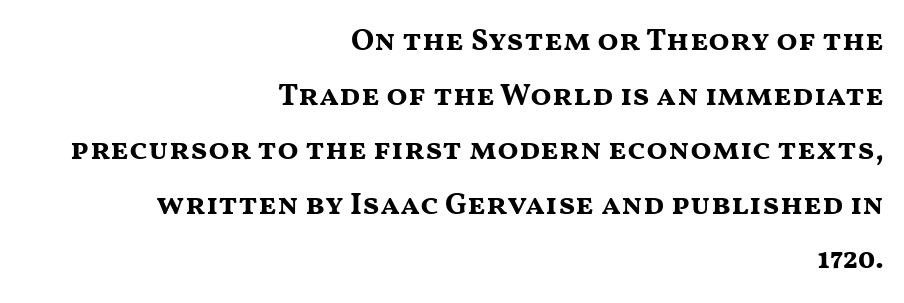
The axis of the letterforms is exactly vertical. All the whitespace from short lines collects on the left. Compared with typical body copy, the letter spacing here is the same. This rendering employs a face without finishing strokes, i.e., a sans-serif. The foot of each line stays bare and open. Each letter keeps its own natural width here, so spacing adapts to shape.
